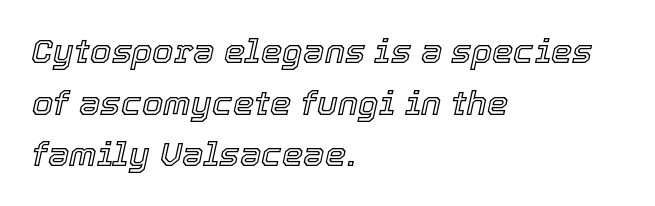
Q: Is the text italic (slanted)? A: Yes, it leans right by about 12 degrees.
Q: Is the text underlined? A: No.
Q: How is the paragraph aligned? A: Left-aligned.
Q: Is the spacing between letters normal or unusually wide? A: Normal.
Q: Is the spacing between lines tight, normal or loose? A: Normal.
Q: Width (condensed, normal, or wide)? A: Normal.
Q: x-height? A: Medium.
Q: Monospaced? A: No.
